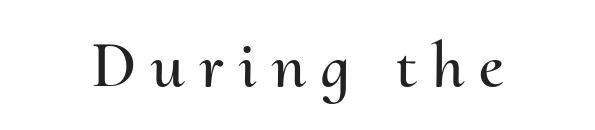
Note the varied advance widths — an 'i' is clearly narrower than an 'm'. Underlining? Definitely not there. The horizontal fit of the characters is loose and conspicuously gappy. Ascenders rise straight up at ninety degrees.
